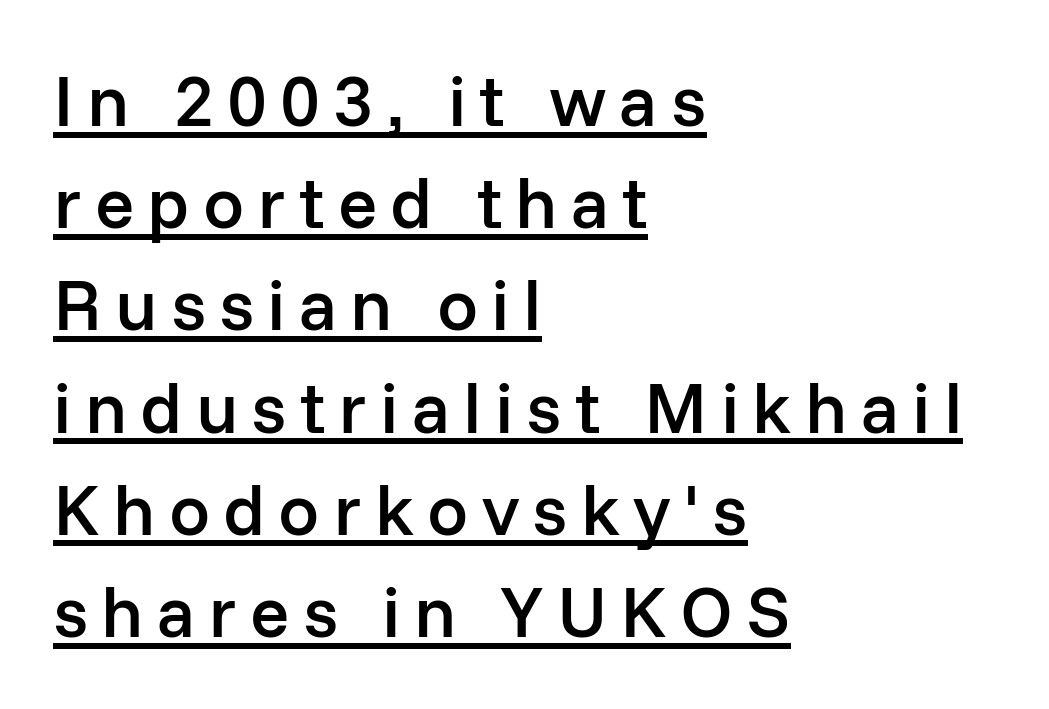
The image shows 73 px semibold sans-serif type, upright; set left-aligned, normal line spacing (1.4x), underlined; low stroke contrast and a medium x-height.
